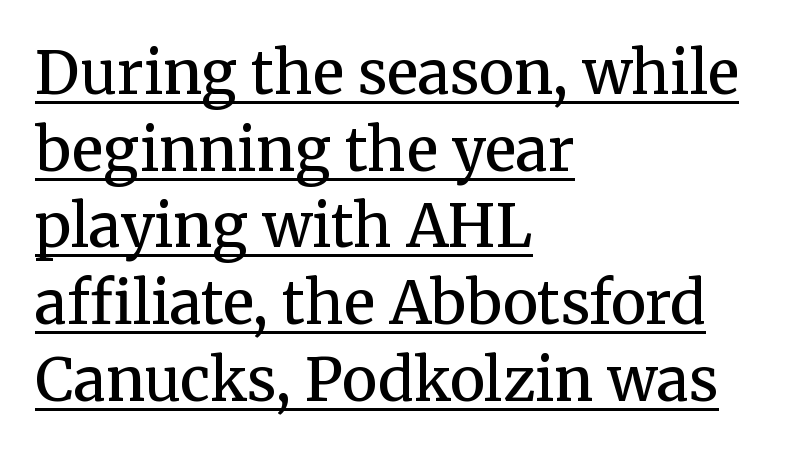
Q: Is the text bold? A: Semi-bold.
Q: Is the text italic (slanted)? A: No, it is upright.
Q: Is the typeface a serif or a sans-serif typeface? A: Serif.
Q: Is the text underlined? A: Yes.
Q: How is the paragraph aligned? A: Left-aligned.
Q: Is the spacing between letters normal or unusually wide? A: Normal.
Q: Is the spacing between lines tight, normal or loose? A: Normal.
Q: Width (condensed, normal, or wide)? A: Normal.
Q: Stroke contrast? A: Medium.
Q: x-height? A: Medium.
Q: Monospaced? A: No.
